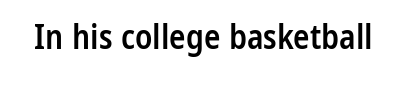
Set as a demibold, roughly 600 on the weight scale. No extra tracking has been applied to these lines. Check where the strokes stop: nothing finishes them off — pure sans. Quick note: underline off. This sample has the flowing, uneven cadence of proportional lettering.
